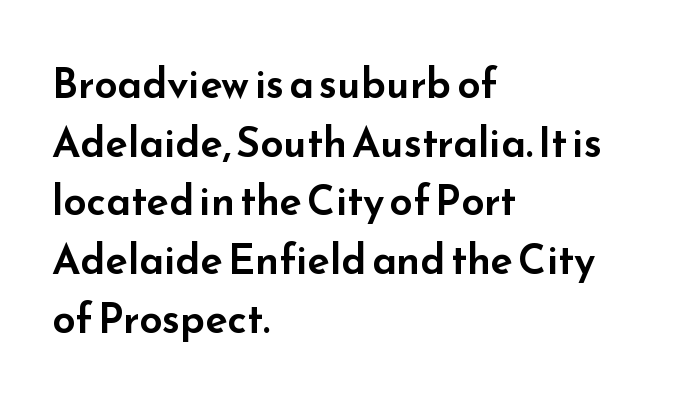
The image shows 41 px wide sans-serif type, upright; set left-aligned, normal line spacing (1.43x), normal letter spacing, not underlined; low stroke contrast and a small x-height.
